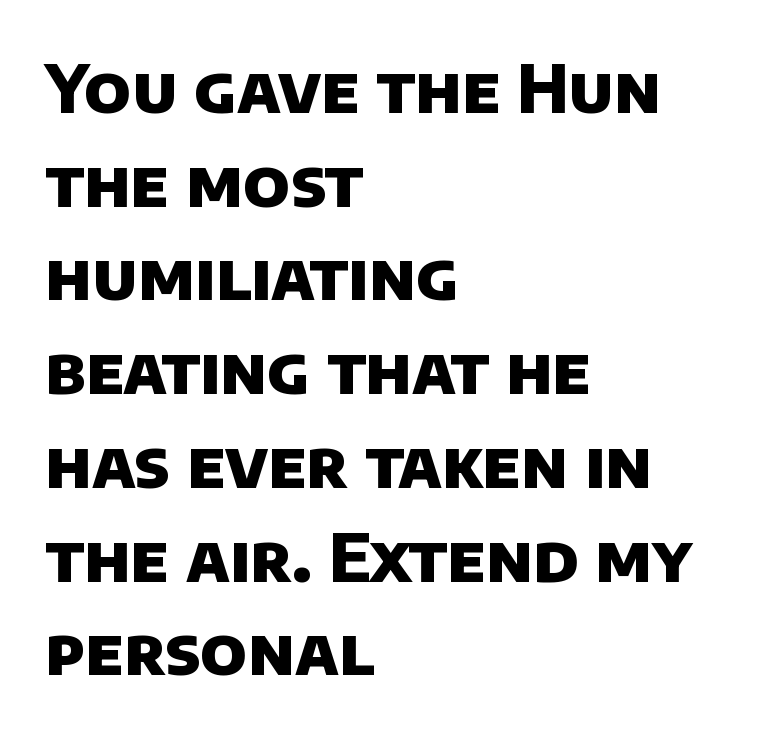
Q: Is the text bold? A: Yes.
Q: Is the typeface a serif or a sans-serif typeface? A: Sans-serif.
Q: Is the text underlined? A: No.
Q: How is the paragraph aligned? A: Left-aligned.
Q: Is the spacing between letters normal or unusually wide? A: Normal.
Q: Is the spacing between lines tight, normal or loose? A: Normal.
Q: Width (condensed, normal, or wide)? A: Normal.
Q: Stroke contrast? A: Low.
Q: x-height? A: Large.
Q: Monospaced? A: No.
